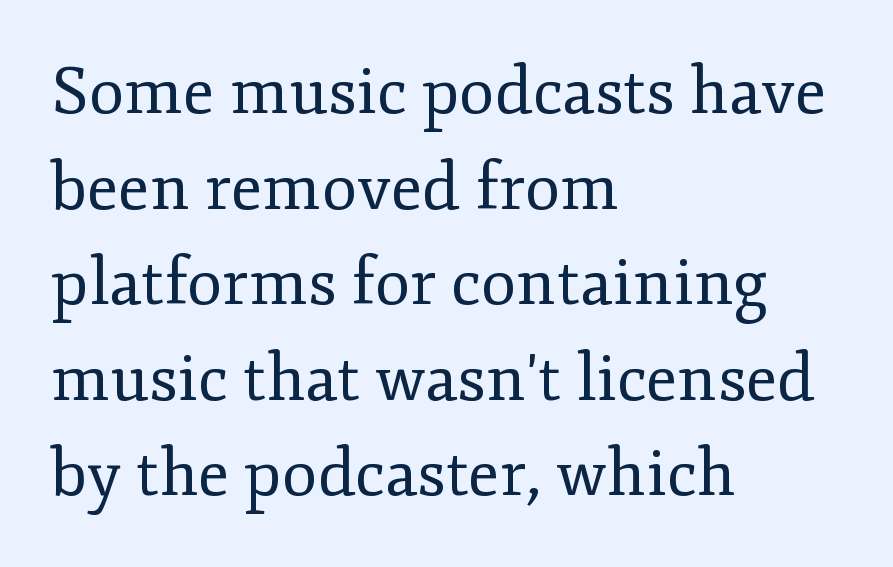
{"serif": "yes", "italic": "no", "bold": "no", "weight": "regular", "width": "normal", "stroke_contrast": "low", "x_height": "small", "monospaced": "no", "underline": "no", "align": "left", "line_spacing": "normal", "line_spacing_ratio": 1.47, "letter_spacing": "normal", "letter_spacing_em": 0.0, "glyph_px": 65}
